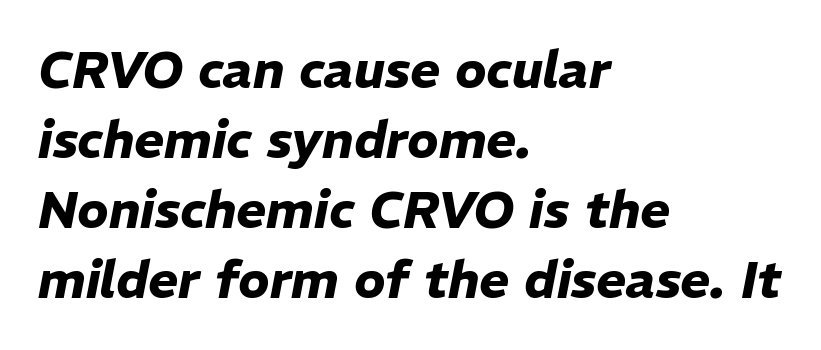
Q: Is the text bold? A: Yes.
Q: Is the text italic (slanted)? A: Yes, it leans right by about 11 degrees.
Q: Is the text underlined? A: No.
Q: How is the paragraph aligned? A: Left-aligned.
Q: Is the spacing between letters normal or unusually wide? A: Normal.
Q: Is the spacing between lines tight, normal or loose? A: Normal.
Q: Width (condensed, normal, or wide)? A: Normal.
Q: Stroke contrast? A: Low.
Q: x-height? A: Medium.
Q: Monospaced? A: No.
